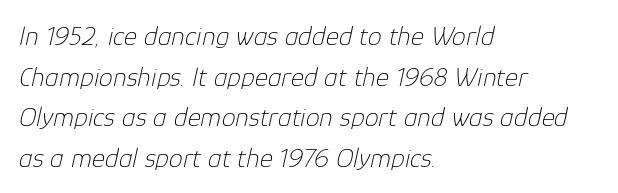
The image shows 28 px thin type, italic (leaning right); set left-aligned, normal line spacing (1.45x), normal letter spacing, not underlined; low stroke contrast and a medium x-height.
